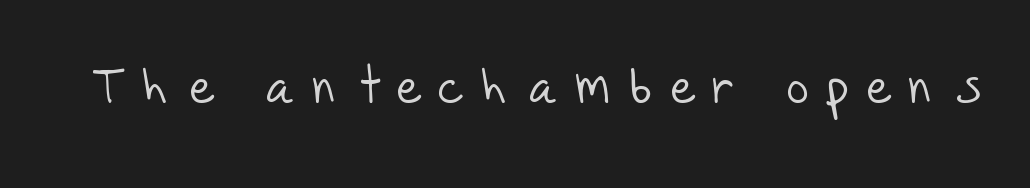
The image shows 48 px light sans-serif type; set unusually wide letter spacing (+0.4 em), not underlined; low stroke contrast and a large x-height.
